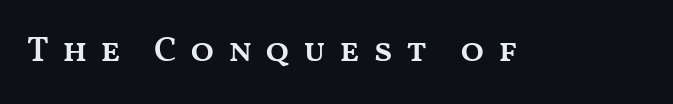
Designer's note — italics off, roman on. The sample has been set in demibold, a notch under bold. Display-style spreading of the glyphs; the letterfit is very open. The passage shown is not underscored anywhere. Spacing verdict: proportional, widths tailored to each character.
